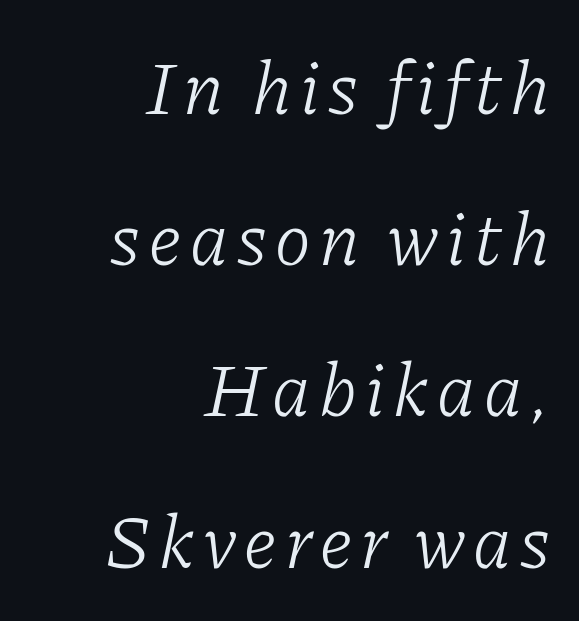
Each letter's strokes conclude with small projecting serifs. A bare baseline throughout the passage. The passage shown leans; its letterforms are oblique. Teacher's note: observe the even right margin — that is flush-right alignment. Here the designer chose a conventional face with non-uniform glyph widths.
